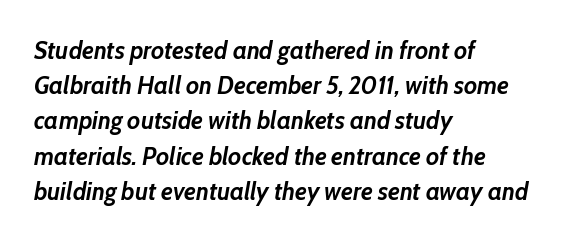
The image shows 25 px bold type, italic (leaning right); set left-aligned, normal line spacing (1.41x), normal letter spacing, not underlined.
